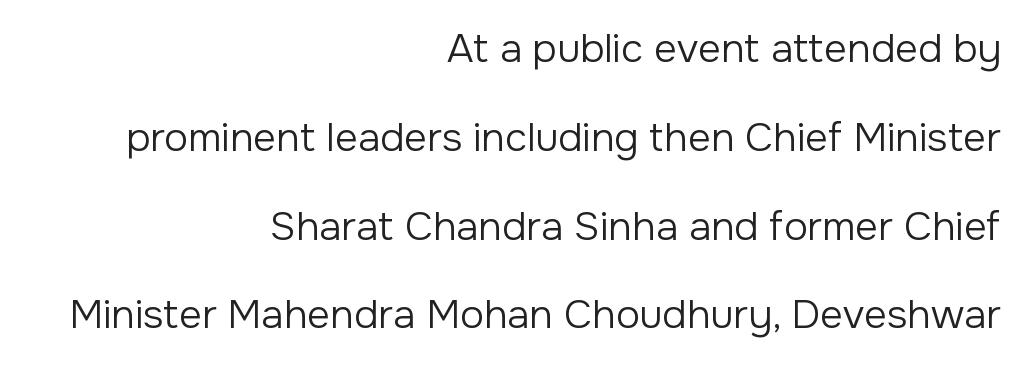
Q: Is the text bold? A: No.
Q: Is the text italic (slanted)? A: No, it is upright.
Q: Is the typeface a serif or a sans-serif typeface? A: Sans-serif.
Q: Is the text underlined? A: No.
Q: How is the paragraph aligned? A: Right-aligned.
Q: Is the spacing between letters normal or unusually wide? A: Normal.
Q: Is the spacing between lines tight, normal or loose? A: Loose.
Q: Width (condensed, normal, or wide)? A: Normal.
Q: Stroke contrast? A: Low.
Q: x-height? A: Medium.
Q: Monospaced? A: No.
